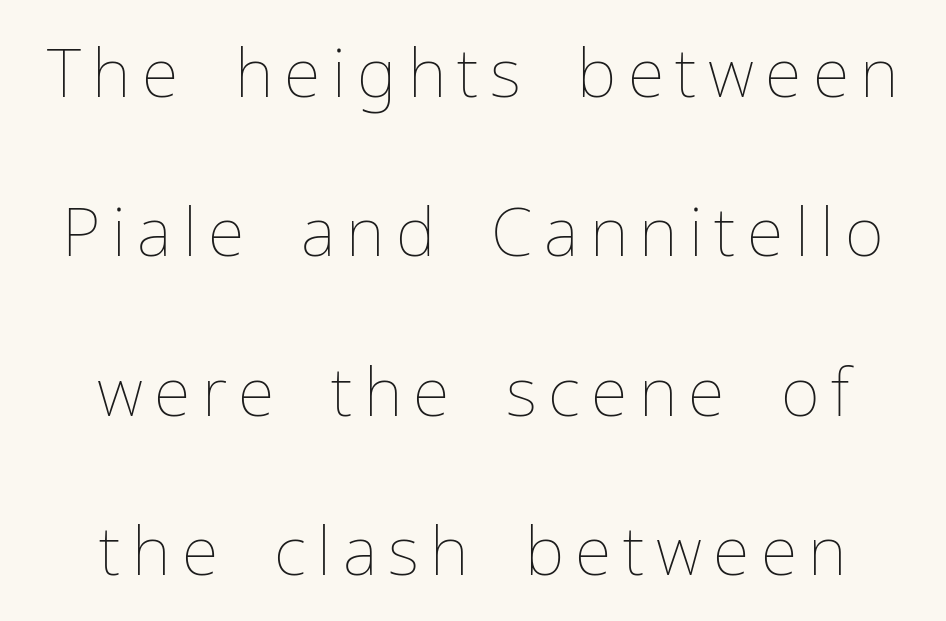
Q: Is the text bold? A: No.
Q: Is the text italic (slanted)? A: No, it is upright.
Q: Is the text underlined? A: No.
Q: How is the paragraph aligned? A: Centered.
Q: Is the spacing between lines tight, normal or loose? A: Loose.
Q: Width (condensed, normal, or wide)? A: Normal.
Q: Stroke contrast? A: Low.
Q: x-height? A: Medium.
Q: Monospaced? A: No.
